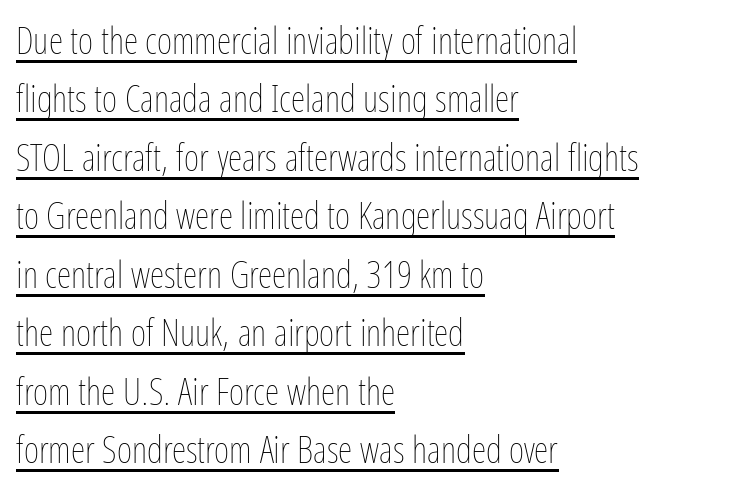
The image shows 37 px thin, condensed type, upright; set left-aligned, normal line spacing (1.58x), normal letter spacing, underlined; low stroke contrast and a medium x-height.
